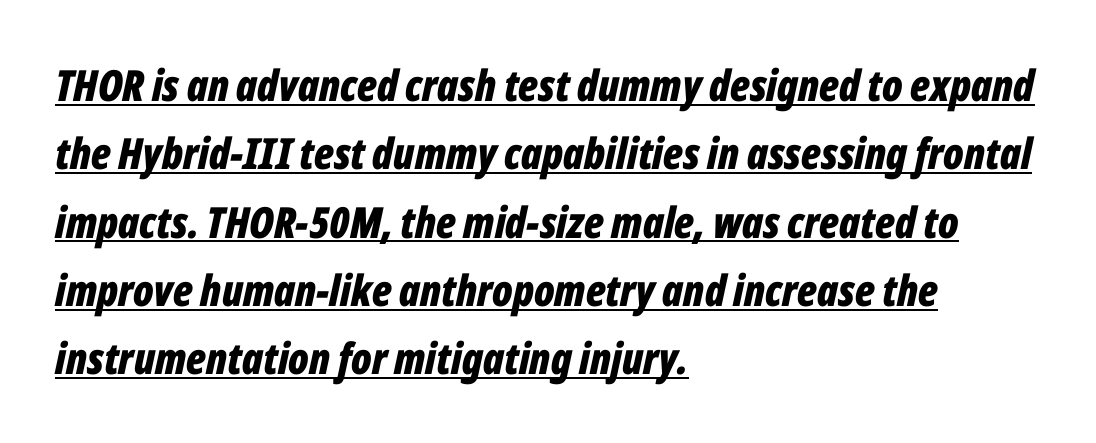
Q: Is the text bold? A: Yes.
Q: Is the text italic (slanted)? A: Yes, it leans right by about 12 degrees.
Q: Is the text underlined? A: Yes.
Q: How is the paragraph aligned? A: Left-aligned.
Q: Is the spacing between letters normal or unusually wide? A: Normal.
Q: Is the spacing between lines tight, normal or loose? A: Normal.
Q: Width (condensed, normal, or wide)? A: Condensed.
Q: Stroke contrast? A: Low.
Q: x-height? A: Medium.
Q: Monospaced? A: No.
